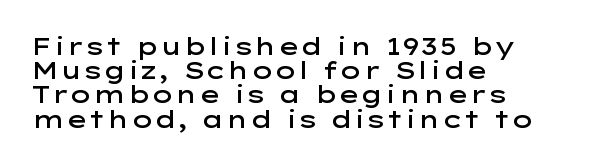
{"italic": "no", "bold": "semi", "underline": "no", "align": "left", "line_spacing": "tight", "line_spacing_ratio": 1.01, "letter_spacing": "normal", "letter_spacing_em": 0.0, "glyph_px": 24}
